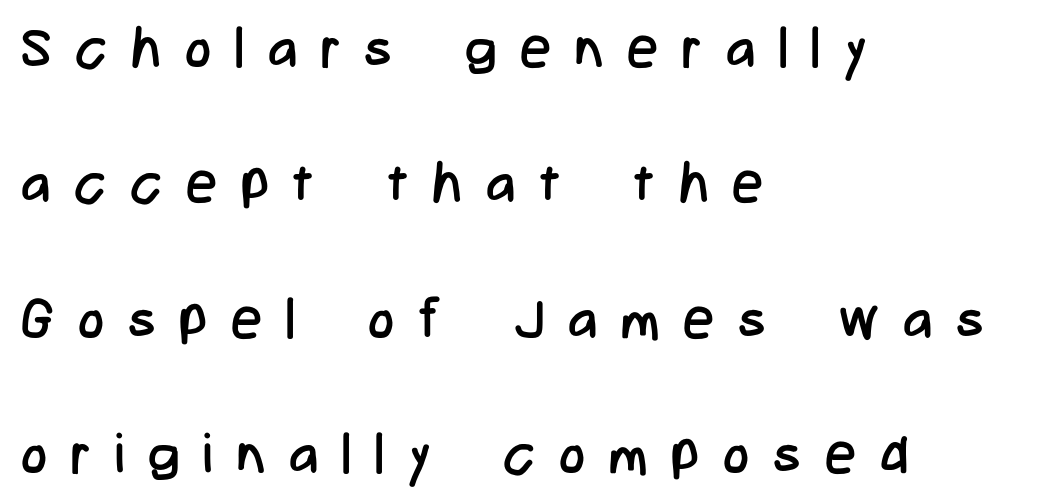
{"serif": "no", "italic": "no", "bold": "no", "weight": "regular", "width": "condensed", "stroke_contrast": "low", "x_height": "medium", "monospaced": "no", "underline": "no", "align": "left", "line_spacing": "loose", "line_spacing_ratio": 2.46, "letter_spacing": "wide", "letter_spacing_em": 0.44, "glyph_px": 55}
